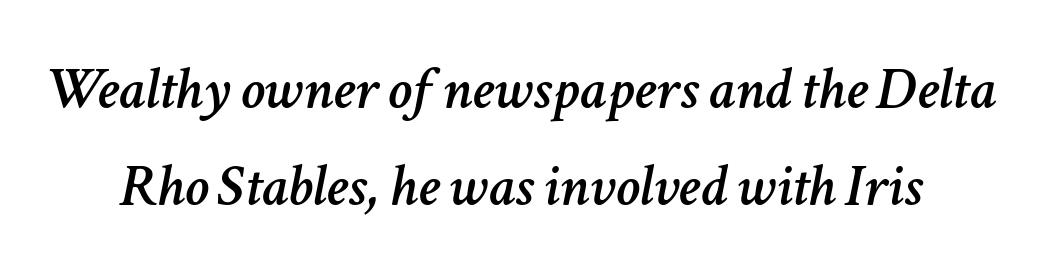
Does extra space separate the letters? No, they use regular spacing. The face used here is proportionally spaced, like ordinary book or web type. The strip under each line holds only bare page. If you measured baseline to baseline, you'd find a middling distance.
